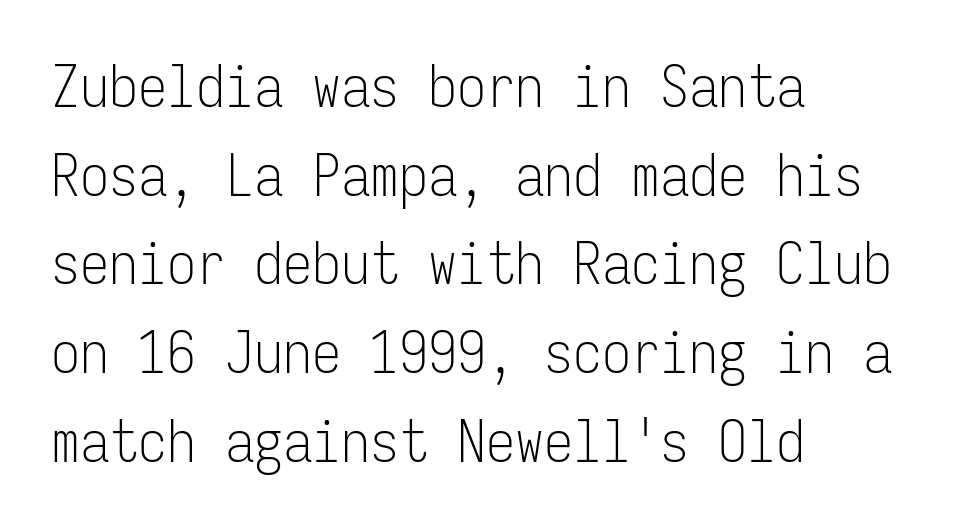
The image shows 58 px light, condensed sans-serif type, upright, monospaced; set left-aligned, normal line spacing (1.53x), normal letter spacing, not underlined; low stroke contrast and a medium x-height.
